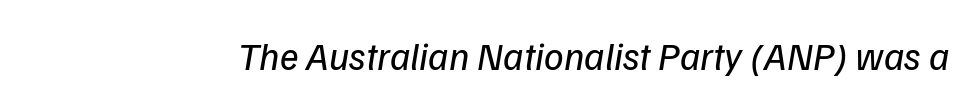
{"serif": "no", "bold": "no", "weight": "regular", "width": "normal", "stroke_contrast": "low", "x_height": "medium", "monospaced": "no", "underline": "no", "letter_spacing": "normal", "letter_spacing_em": 0.0, "glyph_px": 39}
